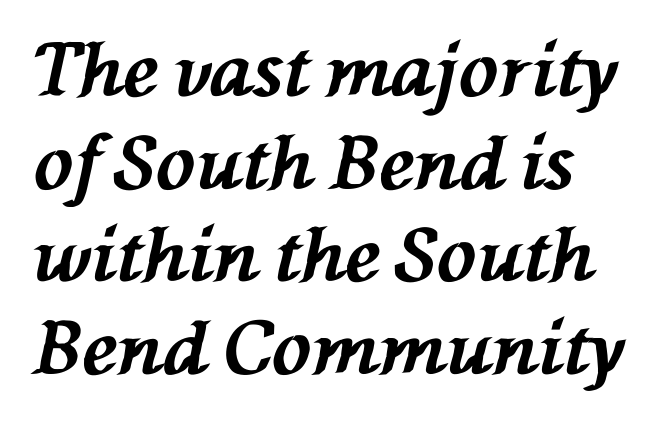
The image shows 73 px bold type, italic (leaning left); set normal line spacing (1.27x), normal letter spacing, not underlined; medium stroke contrast and a medium x-height.
